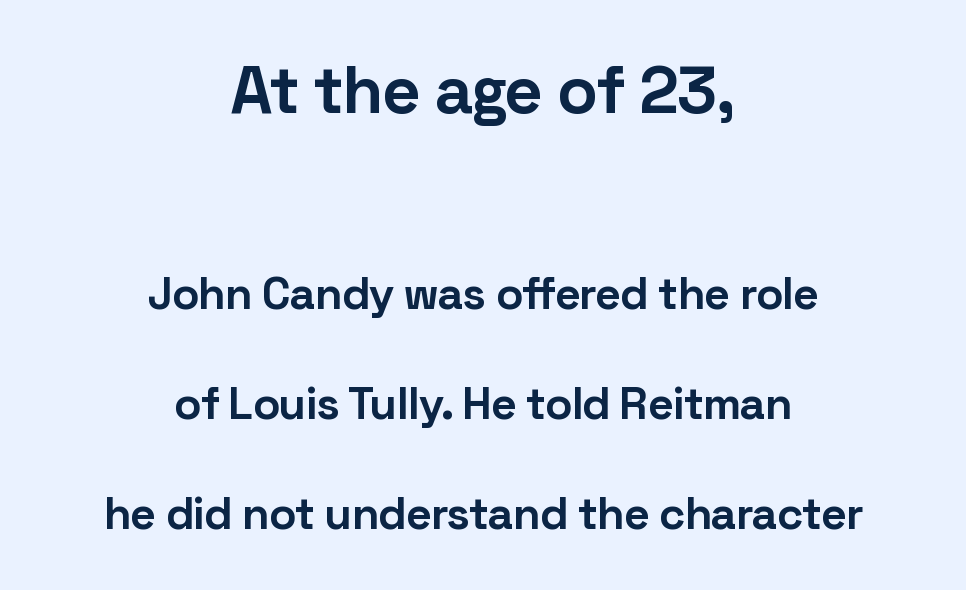
Students, this is bold: see how much ink each stroke carries. The space between consecutive lines is lavish. Unmarked baselines from the first word to the last. Short and long lines alike share a common midpoint. Quick note: not italic, upright. The type family on display is of the sans-serif kind.
